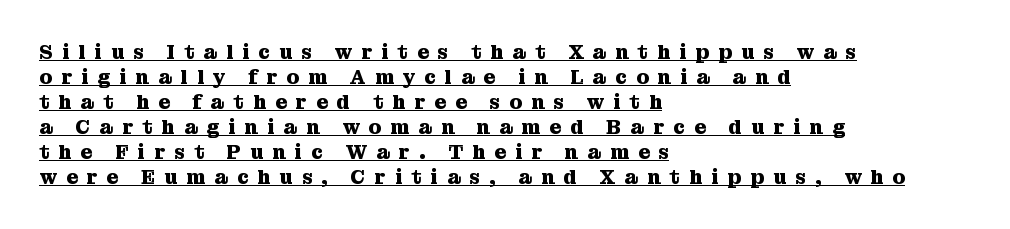
Heavy, bold letterforms. Ascenders rise straight up at ninety degrees. Which margin do the lines hug? The left one — the right edge is uneven. Leading matches the norm, producing a regular column. This rendering features underlined lettering.
